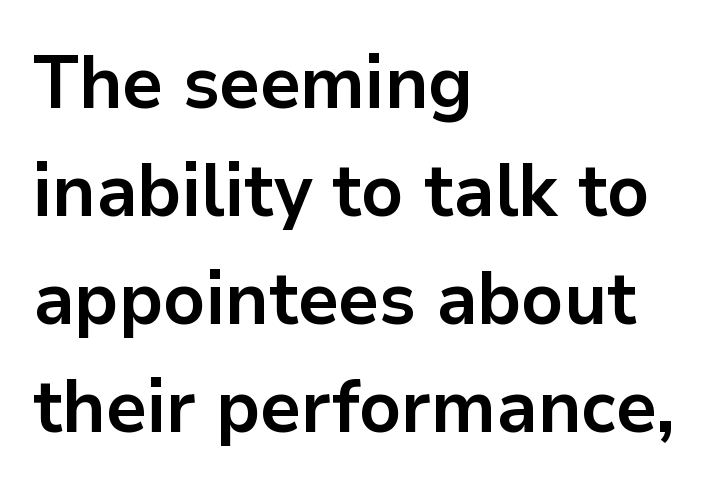
Q: Is the text bold? A: Yes.
Q: Is the text italic (slanted)? A: No, it is upright.
Q: Is the typeface a serif or a sans-serif typeface? A: Sans-serif.
Q: Is the text underlined? A: No.
Q: How is the paragraph aligned? A: Left-aligned.
Q: Is the spacing between letters normal or unusually wide? A: Normal.
Q: Is the spacing between lines tight, normal or loose? A: Normal.
Q: Width (condensed, normal, or wide)? A: Normal.
Q: Stroke contrast? A: Low.
Q: x-height? A: Medium.
Q: Monospaced? A: No.
